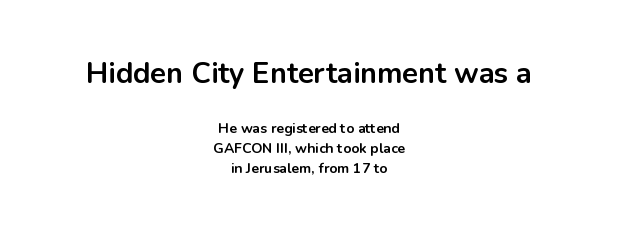
The image shows 29 px bold sans-serif type, upright; set centered, normal line spacing (1.43x), normal letter spacing, not underlined; the first (top) block is 2.07x larger; low stroke contrast and a medium x-height.
